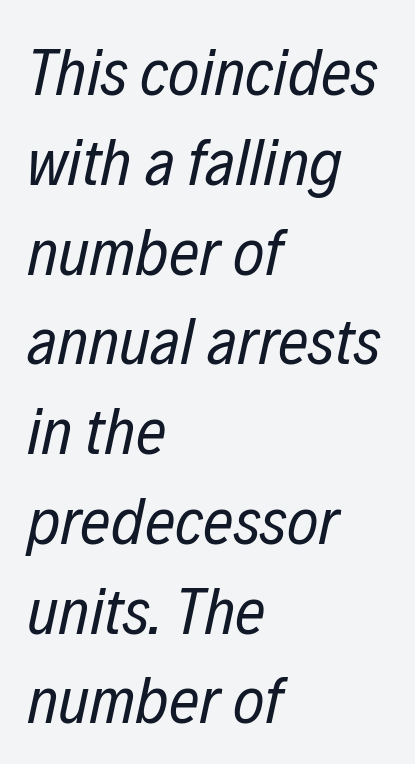
Q: Is the text bold? A: No.
Q: Is the text italic (slanted)? A: Yes, it leans right by about 12 degrees.
Q: Is the text underlined? A: No.
Q: How is the paragraph aligned? A: Left-aligned.
Q: Is the spacing between letters normal or unusually wide? A: Normal.
Q: Is the spacing between lines tight, normal or loose? A: Normal.
Q: Width (condensed, normal, or wide)? A: Condensed.
Q: Stroke contrast? A: Low.
Q: x-height? A: Medium.
Q: Monospaced? A: No.
